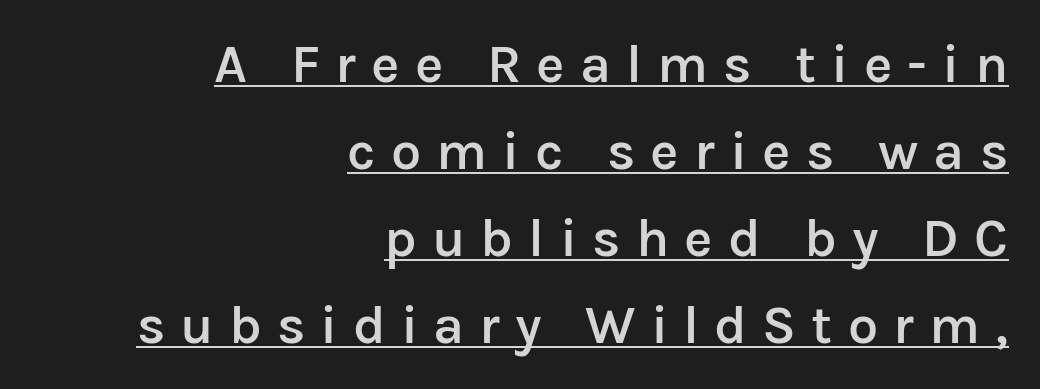
The face used here is rendered with a markedly widened letterfit. The letters advance in unequal steps, a hallmark of proportional type. Classification — sans serif. Regular leading. When letters stand straight like this, we call the style roman or upright.
